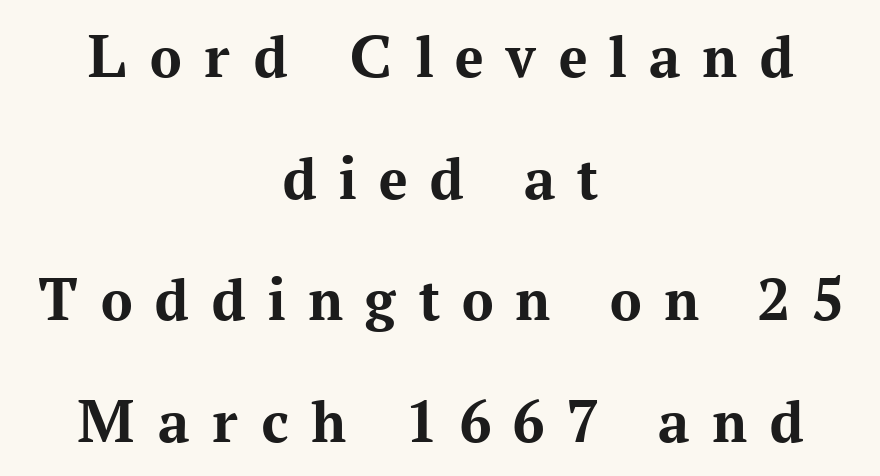
The image shows 63 px bold serif type, upright; set centered, loose line spacing (1.93x), unusually wide letter spacing (+0.35 em), not underlined; medium stroke contrast and a medium x-height.
